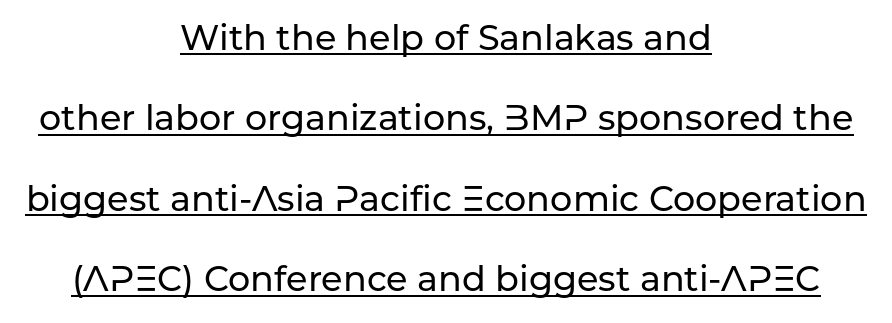
{"serif": "no", "italic": "no", "width": "normal", "stroke_contrast": "low", "x_height": "medium", "monospaced": "no", "underline": "yes", "align": "center", "line_spacing": "loose", "line_spacing_ratio": 2.3, "letter_spacing": "normal", "letter_spacing_em": 0.0, "glyph_px": 35}
